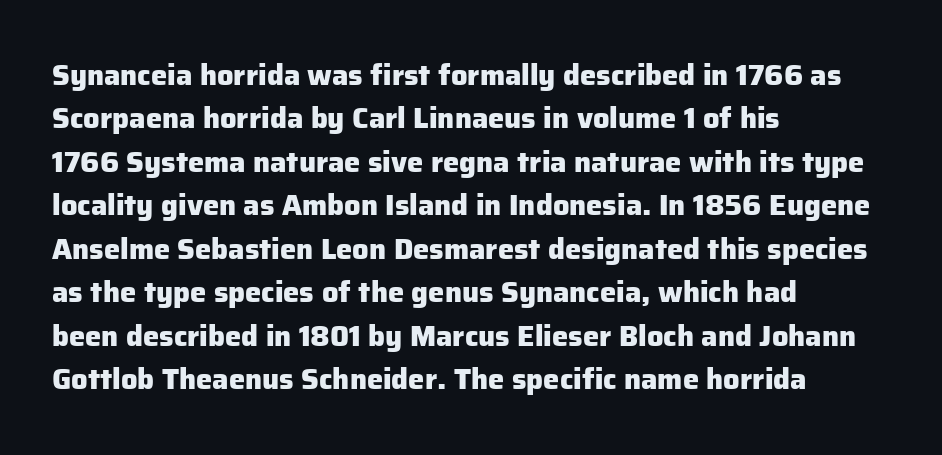
{"serif": "no", "italic": "no", "bold": "yes", "weight": "heavy", "width": "normal", "stroke_contrast": "low", "x_height": "medium", "monospaced": "no", "underline": "no", "align": "left", "line_spacing": "normal", "line_spacing_ratio": 1.5, "letter_spacing": "normal", "letter_spacing_em": 0.0, "glyph_px": 29}
